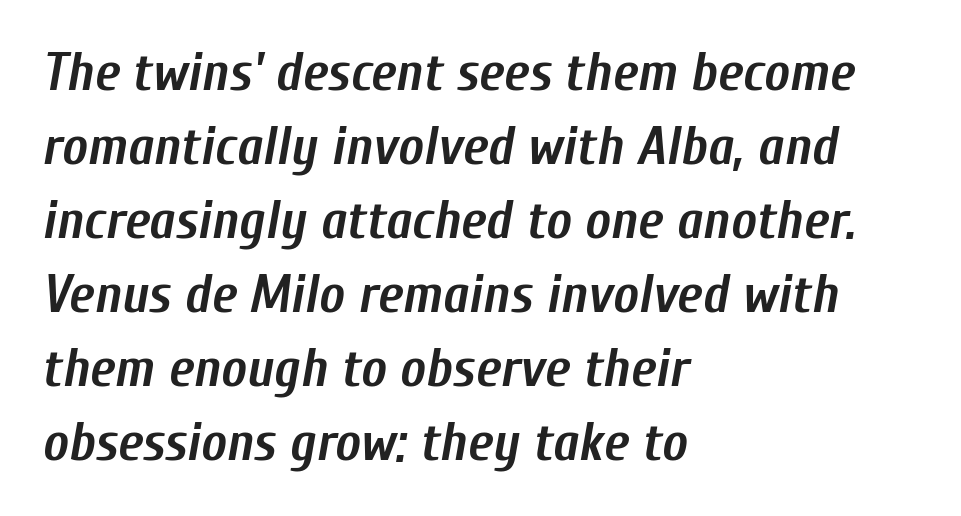
Each word holds together tightly as a unit, with standard inter-letter gaps. The gap between lines stays unmarked. Note the varied advance widths — an 'i' is clearly narrower than an 'm'. Italic? Definitely — the glyphs are oblique. Teacher's note: observe the even left margin — that is flush-left alignment.
